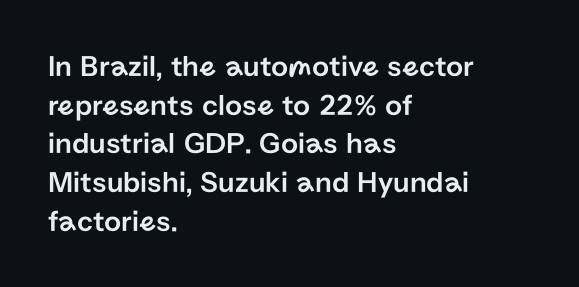
{"serif": "no", "italic": "no", "width": "normal", "stroke_contrast": "low", "x_height": "medium", "monospaced": "no", "underline": "no", "align": "left", "line_spacing": "normal", "line_spacing_ratio": 1.29, "letter_spacing": "normal", "letter_spacing_em": 0.0, "glyph_px": 30}
